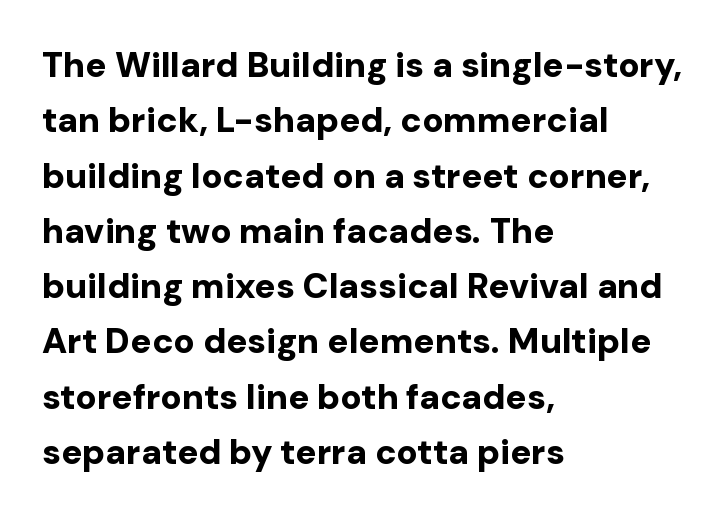
The image shows 35 px bold sans-serif type, upright; set left-aligned, normal line spacing (1.58x), normal letter spacing, not underlined; low stroke contrast and a medium x-height.
